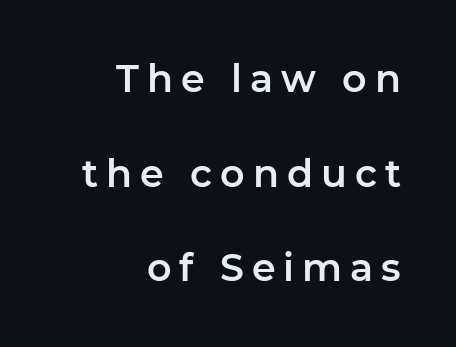
The rag falls on the left side of this text block. Does the type have serifs? No, each stem ends abruptly. Anything drawn beneath the words? Only blank space. Spacing verdict: proportional, widths tailored to each character. It's the straight-up-and-down kind of type. Quick note: interline space is abundant.
